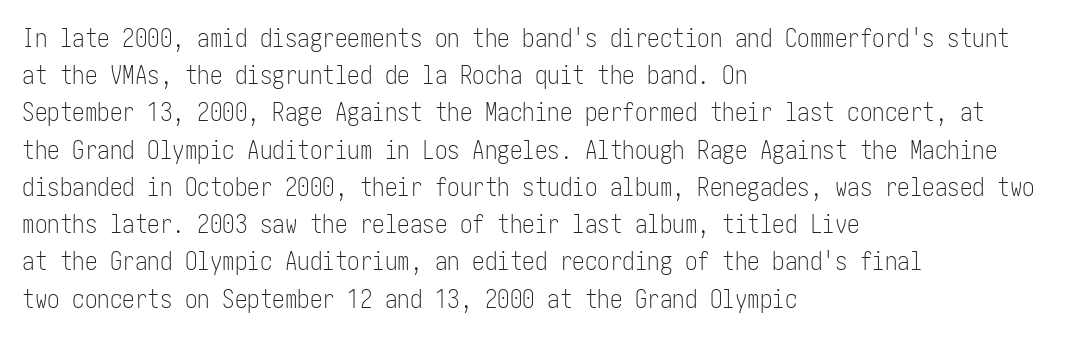
{"italic": "no", "bold": "no", "underline": "no", "align": "left", "line_spacing": "normal", "line_spacing_ratio": 1.49, "letter_spacing": "normal", "letter_spacing_em": 0.0, "glyph_px": 25}
